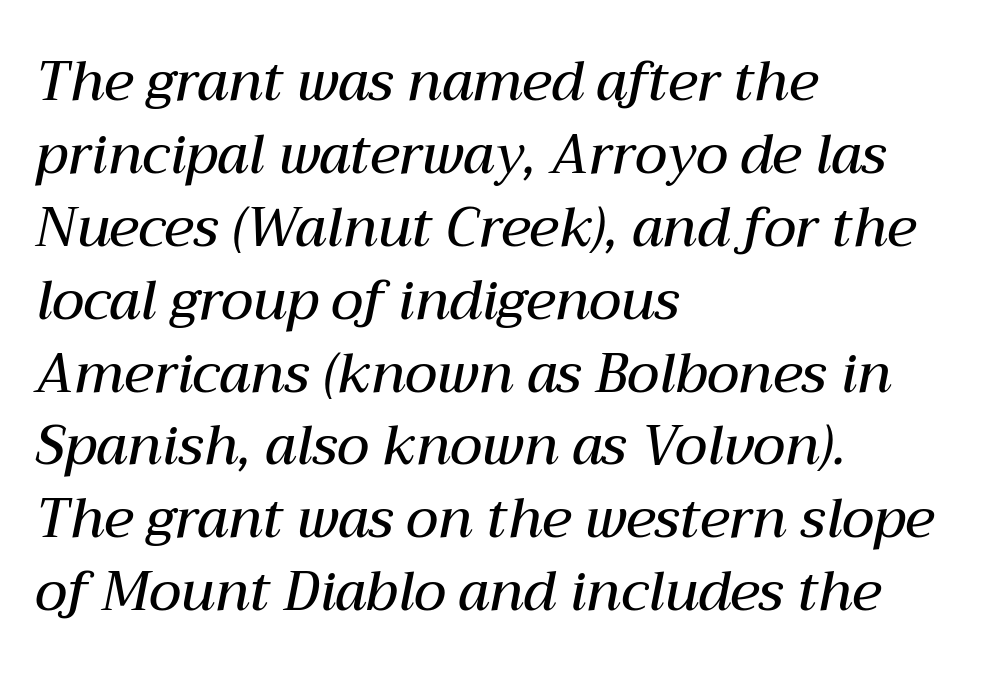
{"italic": "yes", "lean": "right", "slant_degrees": 12, "bold": "semi", "weight": "semibold", "width": "normal", "stroke_contrast": "medium", "x_height": "medium", "monospaced": "no", "underline": "no", "align": "left", "line_spacing": "normal", "line_spacing_ratio": 1.35, "letter_spacing": "normal", "letter_spacing_em": 0.0, "glyph_px": 54}
